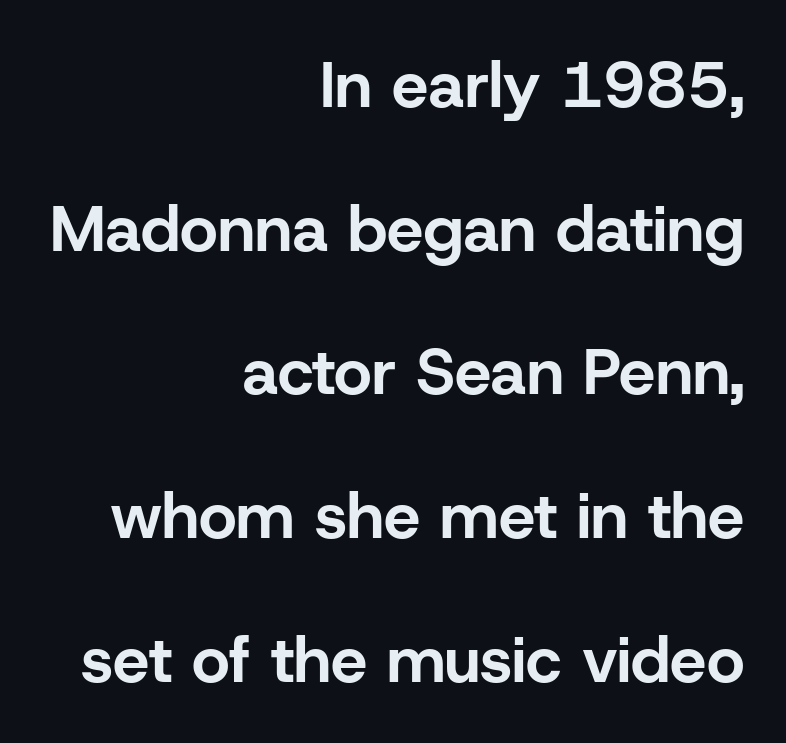
The image shows 65 px bold sans-serif type, upright; set right-aligned, loose line spacing (2.21x), normal letter spacing, not underlined; low stroke contrast and a medium x-height.
